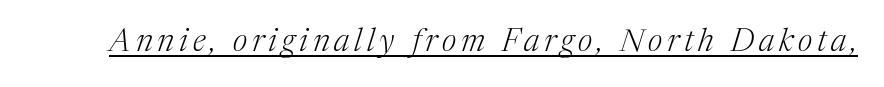
{"serif": "yes", "italic": "yes", "lean": "right", "slant_degrees": 17, "bold": "no", "weight": "light", "width": "normal", "stroke_contrast": "medium", "x_height": "medium", "monospaced": "no", "underline": "yes", "glyph_px": 32}
